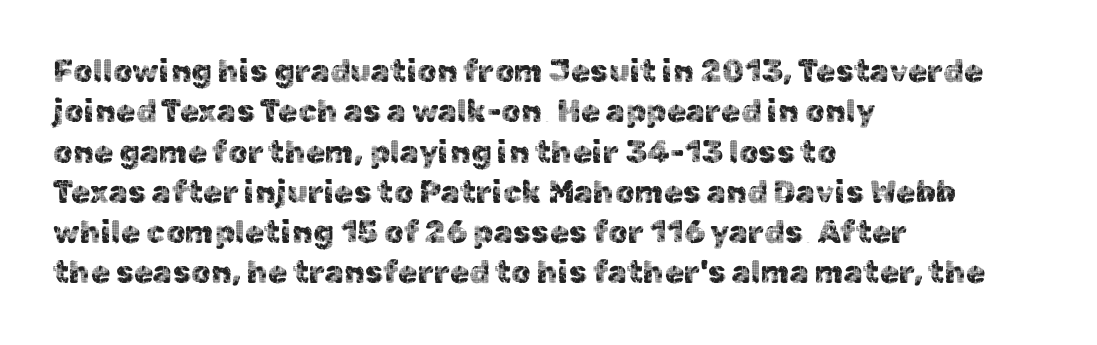
This is sans-serif lettering, the kind often seen on screens and signage. Notice how the stems are strictly vertical — no italics here. Notice how the passage keeps a crisp vertical edge on the left only. Words float on clear page, feet unadorned. In terms of letterspacing, this is plain default setting. Summary of vertical rhythm: regular, with standard interline spacing.
